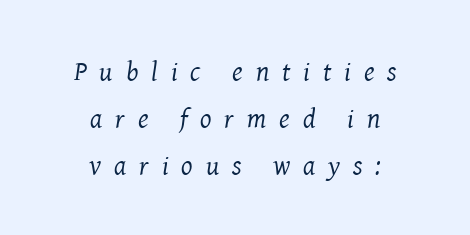
Q: Is the text bold? A: No.
Q: Is the text italic (slanted)? A: Yes, it leans right by about 8 degrees.
Q: Is the text underlined? A: No.
Q: How is the paragraph aligned? A: Centered.
Q: Is the spacing between letters normal or unusually wide? A: Unusually wide.
